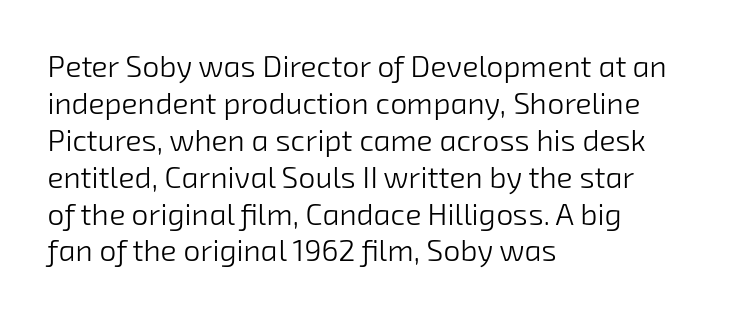
The image shows 30 px light sans-serif type; set left-aligned, line spacing 1.23x, normal letter spacing, not underlined; low stroke contrast and a medium x-height.
